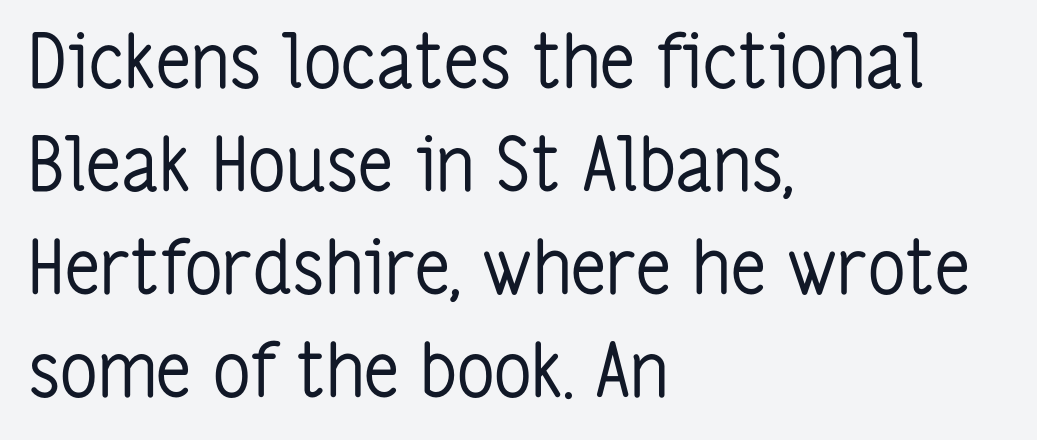
Each stroke keeps to a modest, everyday thickness or less. The designer went with a sans here, leaving each stem footless. This sample has the flowing, uneven cadence of proportional lettering. This rendering features lettering with no underline. This sample keeps an unexceptional amount of space between lines. When letters stand straight like this, we call the style roman or upright.
